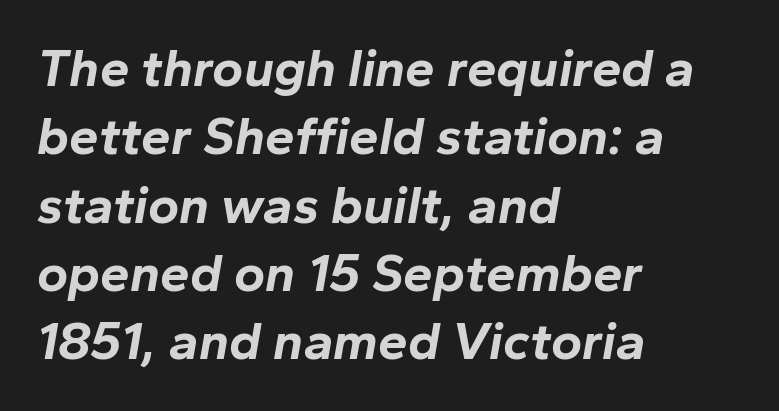
The image shows 53 px bold type, italic (leaning right); set left-aligned, normal line spacing (1.29x), normal letter spacing, not underlined; low stroke contrast and a medium x-height.
